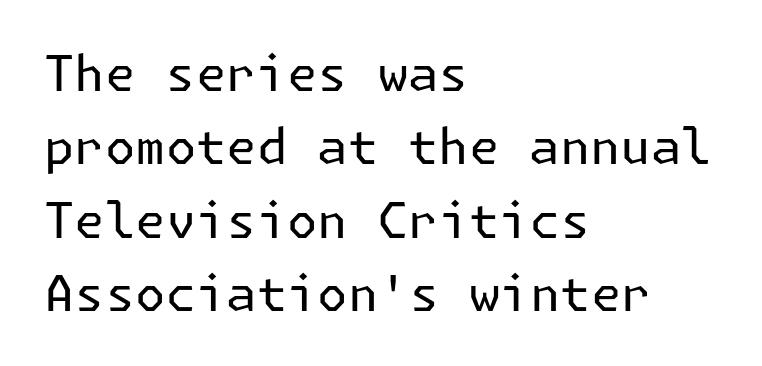
The image shows 49 px regular-weight sans-serif type, upright; set left-aligned, normal line spacing (1.5x), normal letter spacing, not underlined; low stroke contrast and a medium x-height.
